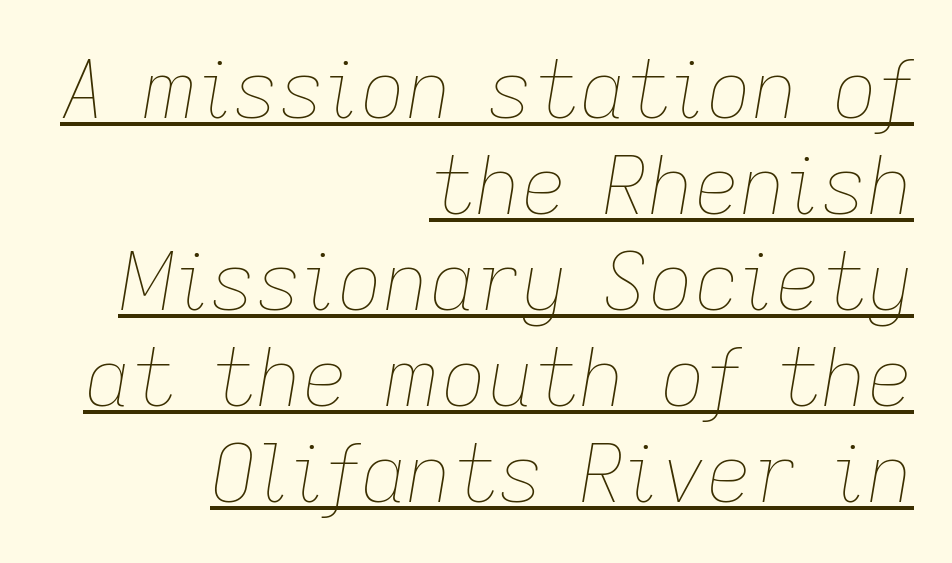
The typography opts for an oblique posture over an upright one. The passage shown is typed in a proportional face where columns would drift. The gaps between neighbouring characters are ordinary and unremarkable. The passage shown is underscored from start to finish. The text block is weighted toward the right margin, trailing off unevenly leftward.
